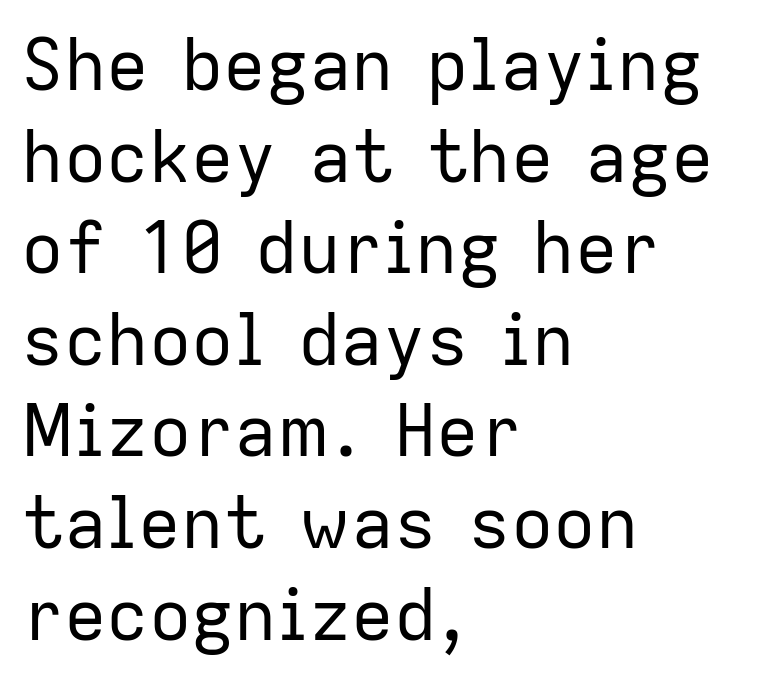
{"serif": "no", "italic": "no", "bold": "no", "weight": "regular", "width": "normal", "stroke_contrast": "low", "x_height": "medium", "monospaced": "no", "underline": "no", "align": "left", "line_spacing": "normal", "line_spacing_ratio": 1.29, "letter_spacing": "normal", "letter_spacing_em": 0.0, "glyph_px": 71}
